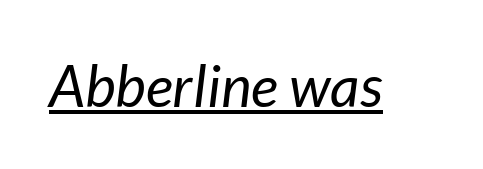
{"italic": "yes", "lean": "right", "slant_degrees": 7, "bold": "no", "weight": "regular", "width": "normal", "stroke_contrast": "low", "x_height": "medium", "monospaced": "no", "underline": "yes", "letter_spacing": "normal", "letter_spacing_em": 0.0, "glyph_px": 58}
